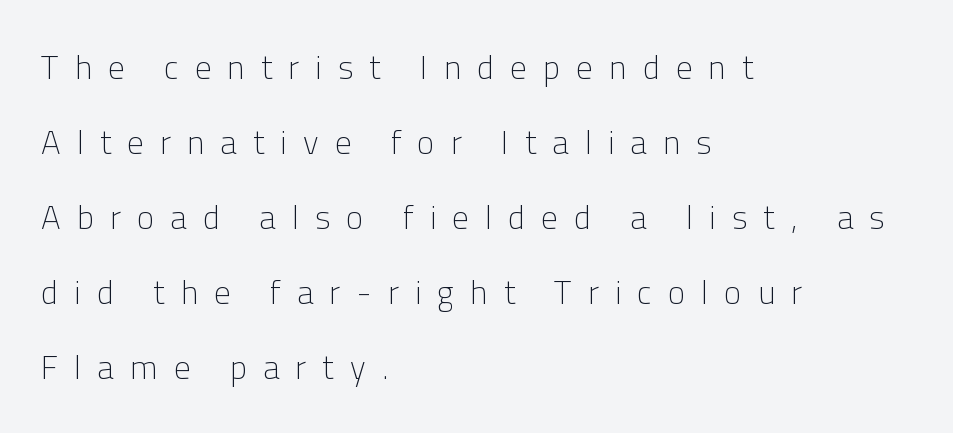
Q: Is the text bold? A: No.
Q: Is the text italic (slanted)? A: No, it is upright.
Q: Is the typeface a serif or a sans-serif typeface? A: Sans-serif.
Q: Is the text underlined? A: No.
Q: How is the paragraph aligned? A: Left-aligned.
Q: Is the spacing between letters normal or unusually wide? A: Unusually wide.
Q: Is the spacing between lines tight, normal or loose? A: Loose.
Q: Width (condensed, normal, or wide)? A: Normal.
Q: Stroke contrast? A: Low.
Q: x-height? A: Medium.
Q: Monospaced? A: No.
